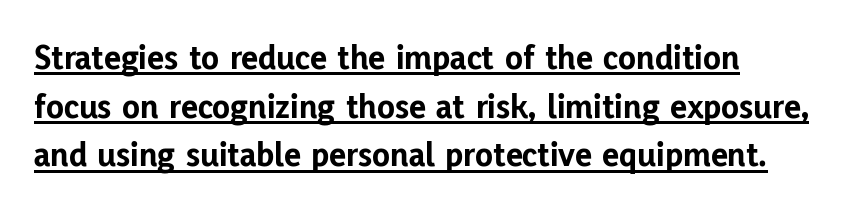
The image shows 36 px bold sans-serif type, upright; set left-aligned, normal line spacing (1.35x), normal letter spacing, underlined; low stroke contrast and a medium x-height.
